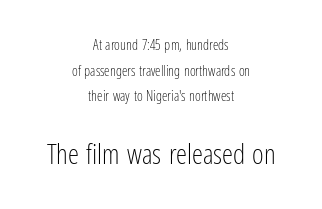
{"serif": "no", "italic": "no", "bold": "no", "weight": "light", "width": "condensed", "stroke_contrast": "low", "x_height": "medium", "monospaced": "no", "underline": "no", "align": "center", "line_spacing_ratio": 1.83, "letter_spacing": "normal", "letter_spacing_em": 0.0, "larger_block": "second", "size_ratio": 2.0, "glyph_px": 28}
